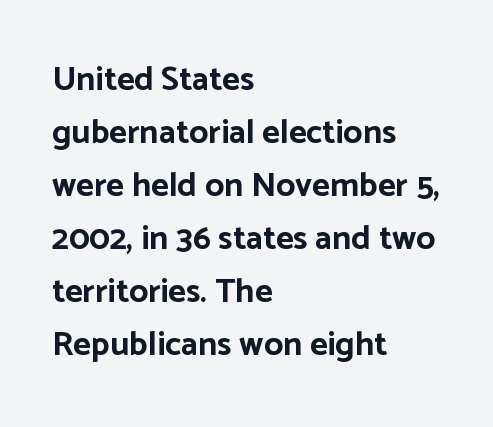
{"serif": "no", "italic": "no", "bold": "yes", "weight": "bold", "width": "normal", "stroke_contrast": "low", "x_height": "medium", "monospaced": "no", "underline": "no", "align": "left", "line_spacing": "normal", "line_spacing_ratio": 1.56, "letter_spacing": "normal", "letter_spacing_em": 0.0, "glyph_px": 34}
